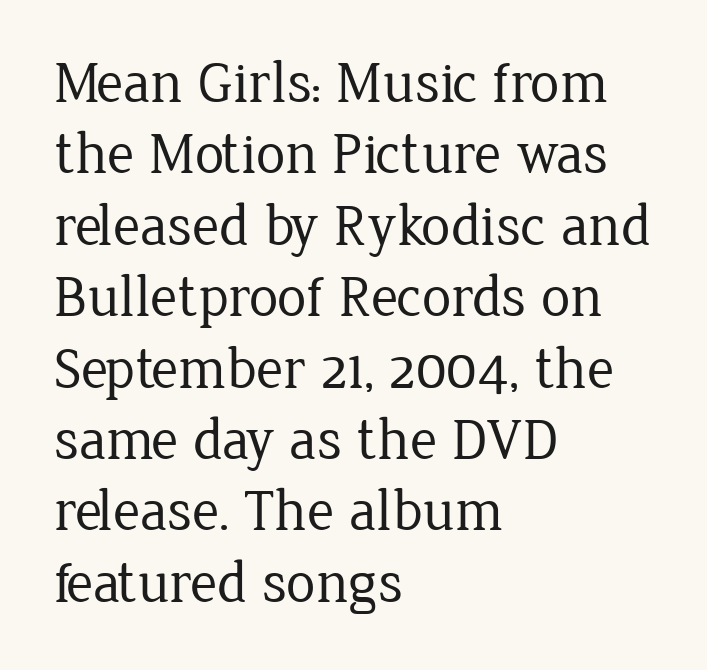
{"serif": "yes", "italic": "no", "bold": "no", "weight": "regular", "width": "normal", "stroke_contrast": "low", "x_height": "medium", "monospaced": "no", "underline": "no", "align": "left", "line_spacing_ratio": 1.21, "letter_spacing": "normal", "letter_spacing_em": 0.0, "glyph_px": 59}
